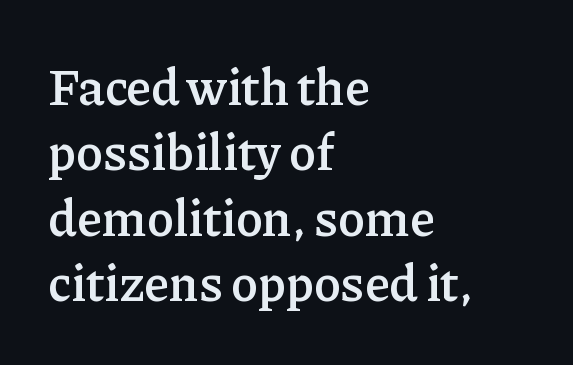
The image shows 51 px semibold serif type, upright; set left-aligned, normal line spacing (1.28x), normal letter spacing, not underlined; low stroke contrast and a medium x-height.
